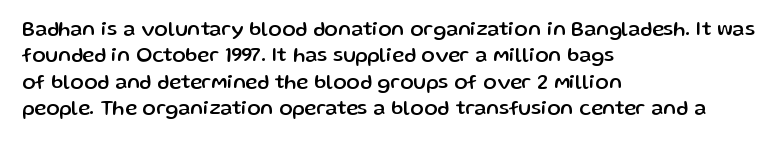
Q: Is the text italic (slanted)? A: No, it is upright.
Q: Is the text underlined? A: No.
Q: How is the paragraph aligned? A: Left-aligned.
Q: Is the spacing between letters normal or unusually wide? A: Normal.
Q: Is the spacing between lines tight, normal or loose? A: Normal.
